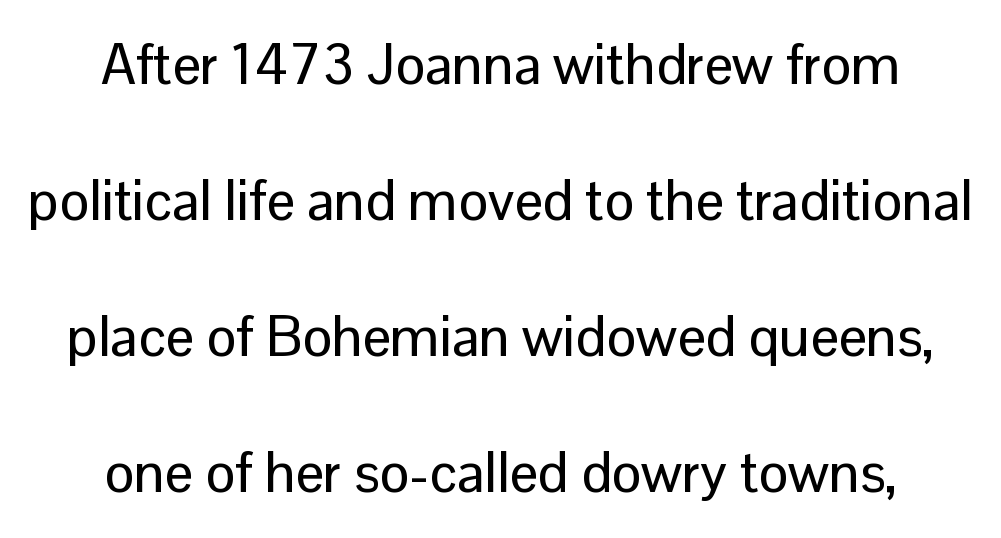
Q: Is the text italic (slanted)? A: No, it is upright.
Q: Is the typeface a serif or a sans-serif typeface? A: Sans-serif.
Q: Is the text underlined? A: No.
Q: How is the paragraph aligned? A: Centered.
Q: Is the spacing between letters normal or unusually wide? A: Normal.
Q: Is the spacing between lines tight, normal or loose? A: Loose.
Q: Width (condensed, normal, or wide)? A: Normal.
Q: Stroke contrast? A: Low.
Q: x-height? A: Medium.
Q: Monospaced? A: No.
